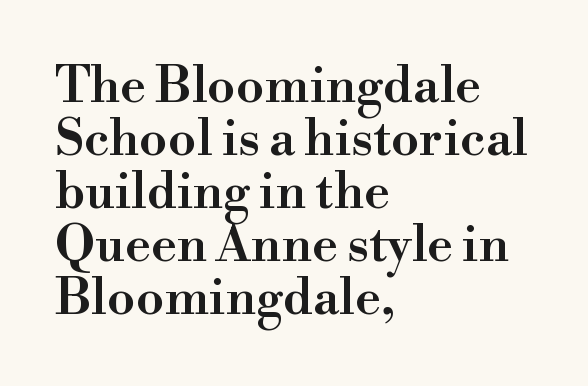
Leftover space on each line is placed entirely after the last word. Letterform terminals end in serifs throughout the passage. Is this a fixed-width face? No — the glyphs have proportional, varying widths. Summary of weight: moderately heavy, a semibold.
